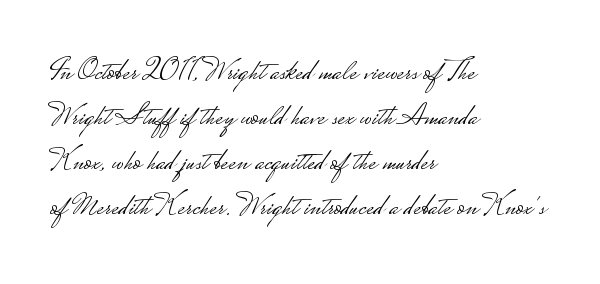
The image shows 31 px light, wide sans-serif type; set left-aligned, normal line spacing (1.45x), normal letter spacing, not underlined; low stroke contrast.
